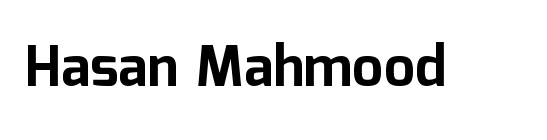
Q: Is the text bold? A: Yes.
Q: Is the text italic (slanted)? A: No, it is upright.
Q: Is the typeface a serif or a sans-serif typeface? A: Sans-serif.
Q: Is the text underlined? A: No.
Q: Is the spacing between letters normal or unusually wide? A: Normal.
Q: Width (condensed, normal, or wide)? A: Normal.
Q: Stroke contrast? A: Low.
Q: x-height? A: Medium.
Q: Monospaced? A: No.
